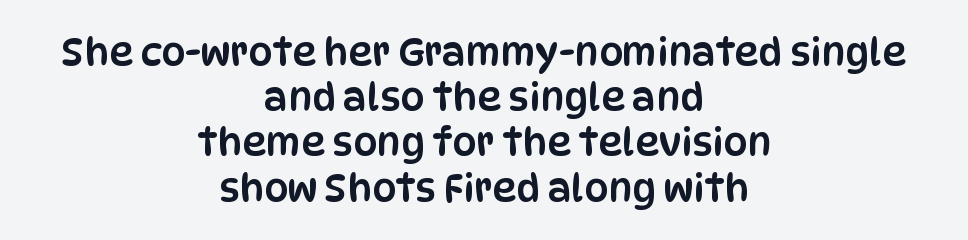
The image shows 38 px condensed sans-serif type, upright; set centered, line spacing 1.19x, normal letter spacing, not underlined; low stroke contrast and a large x-height.
